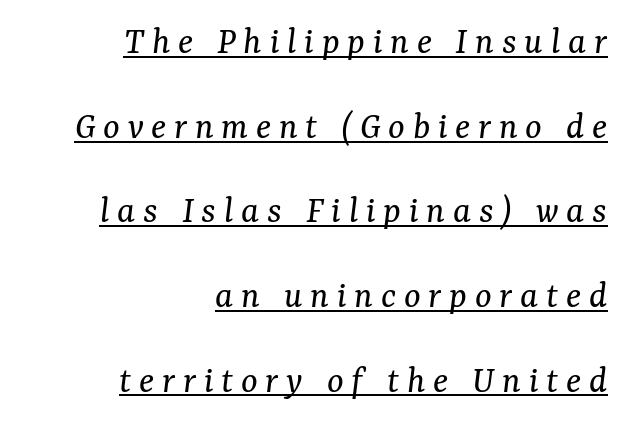
Like a heading marked for emphasis, these lines bear an underscore. Leading is clearly above the norm, producing a sparse column. The letters are spread apart with noticeably loose tracking. This reads as an unemphasized weight, regular at the heaviest.
